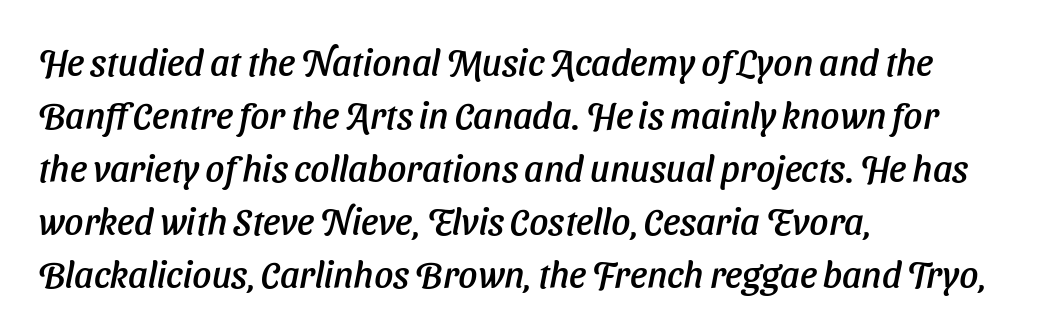
Q: Is the typeface a serif or a sans-serif typeface? A: Serif.
Q: Is the text underlined? A: No.
Q: How is the paragraph aligned? A: Left-aligned.
Q: Is the spacing between letters normal or unusually wide? A: Normal.
Q: Is the spacing between lines tight, normal or loose? A: Normal.
Q: Width (condensed, normal, or wide)? A: Normal.
Q: Stroke contrast? A: Low.
Q: x-height? A: Medium.
Q: Monospaced? A: No.
